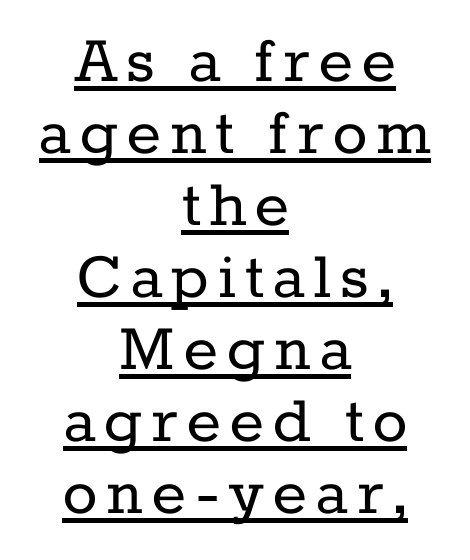
{"serif": "yes", "italic": "no", "bold": "no", "weight": "regular", "width": "normal", "stroke_contrast": "low", "x_height": "medium", "monospaced": "no", "underline": "yes", "align": "center", "line_spacing": "tight", "line_spacing_ratio": 1.0, "glyph_px": 72}
